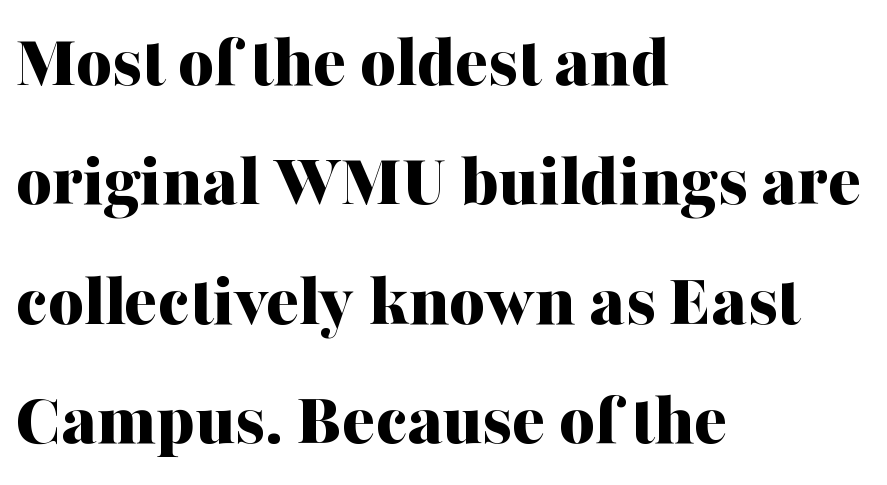
The image shows 77 px bold serif type, upright; set left-aligned, normal line spacing (1.55x), normal letter spacing, not underlined; medium stroke contrast and a medium x-height.
